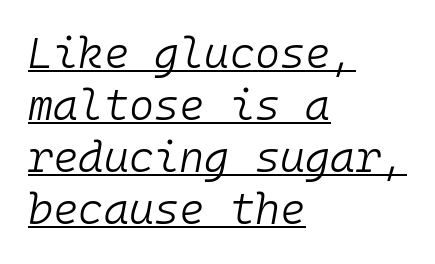
The image shows 43 px light type, italic (leaning right), monospaced; set left-aligned, line spacing 1.21x, normal letter spacing, underlined; low stroke contrast and a medium x-height.
